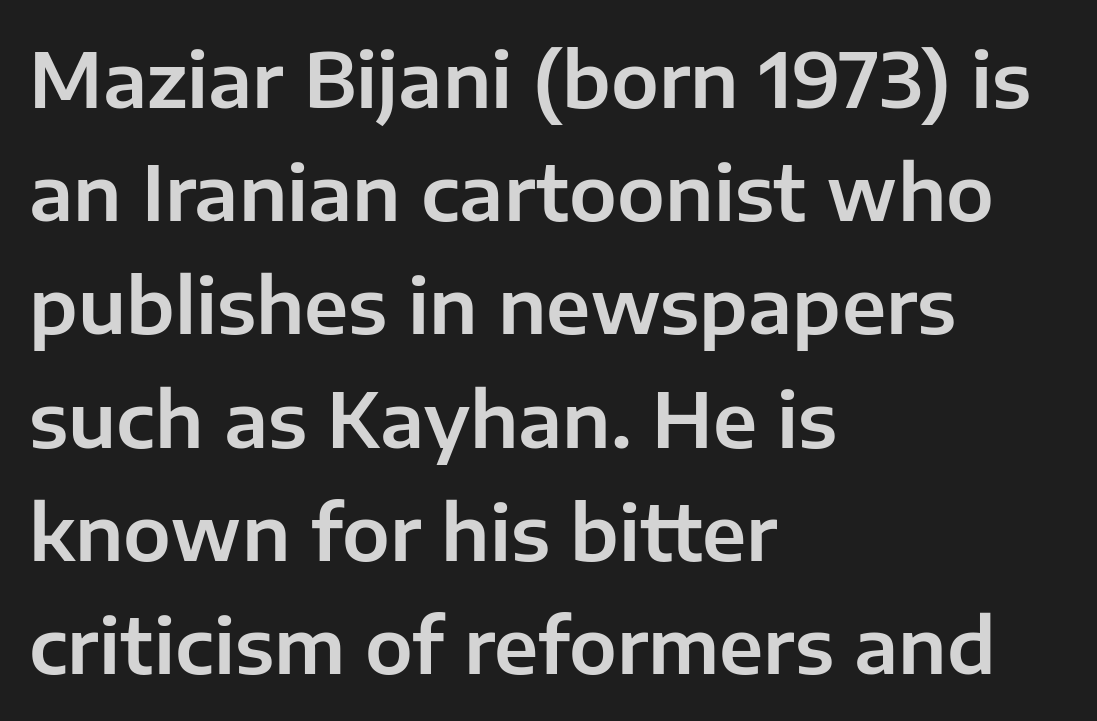
Q: Is the text italic (slanted)? A: No, it is upright.
Q: Is the typeface a serif or a sans-serif typeface? A: Sans-serif.
Q: Is the text underlined? A: No.
Q: How is the paragraph aligned? A: Left-aligned.
Q: Is the spacing between letters normal or unusually wide? A: Normal.
Q: Is the spacing between lines tight, normal or loose? A: Normal.
Q: Width (condensed, normal, or wide)? A: Normal.
Q: Stroke contrast? A: Low.
Q: x-height? A: Medium.
Q: Monospaced? A: No.
